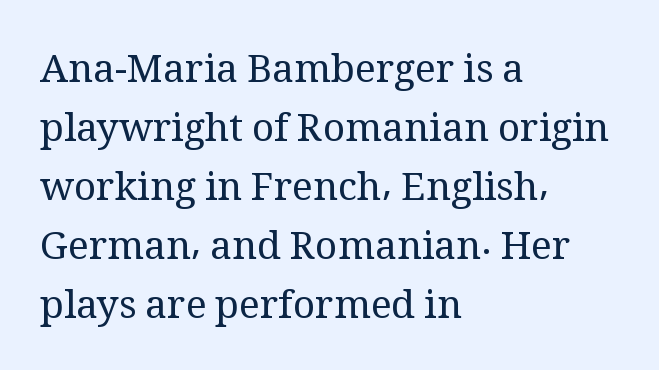
Looks like regular typesetting: each glyph gets only the width it needs. The area under the type is left untouched. The axis of the letterforms is exactly vertical. The designer went with a serif here, giving each stem small feet. Line spacing here is normal. The cut favours lightness, reaching ordinary text weight at its darkest.
